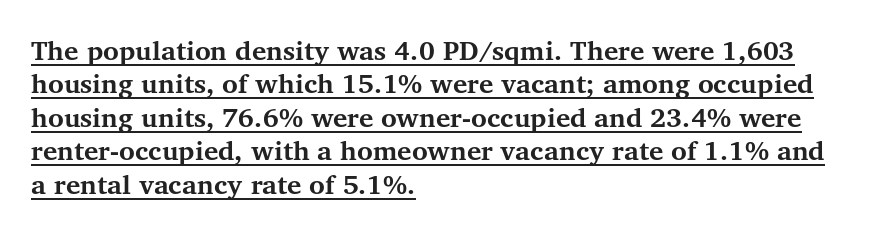
Nope, not italic — everything's standing straight. A full-strength bold gives these letters their thick strokes. Each line of the rendering has a horizontal stroke beneath the glyphs. Left-aligned paragraph, ragged on the right. Nothing unusual about the tracking: characters are spaced as the font intends.
